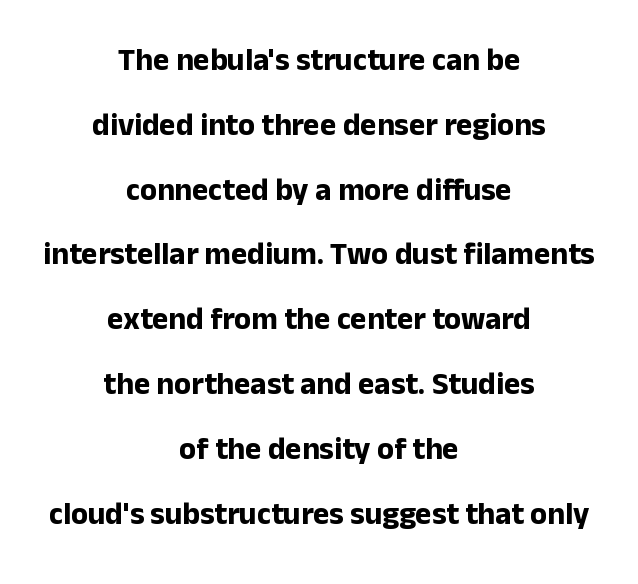
The image shows 31 px bold sans-serif type, upright; set centered, loose line spacing (2.09x), normal letter spacing, not underlined; low stroke contrast and a medium x-height.
